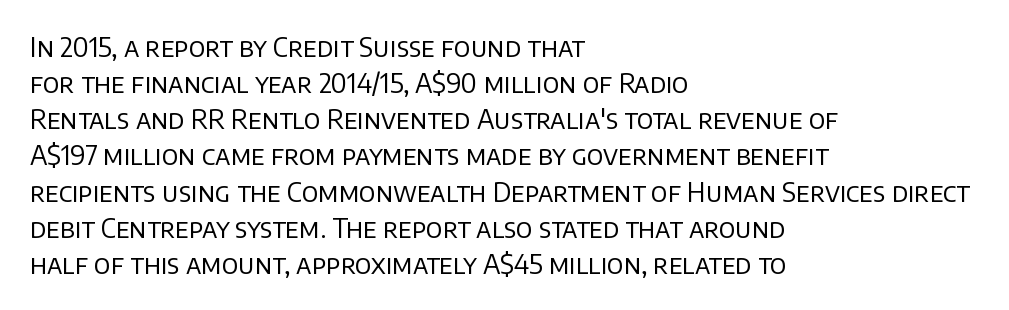
Teacher's note: observe the even left margin — that is flush-left alignment. Students, note that the glyphs here touch the page at normal intervals. Do the letters lean? They stand straight. Descenders hang freely into open space. Stem width sits at or under what a default text font uses.
